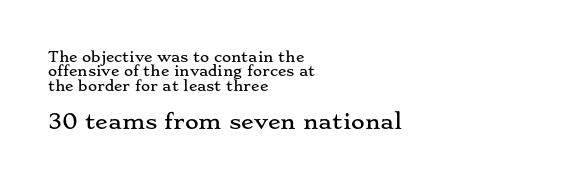
Q: Is the text italic (slanted)? A: No, it is upright.
Q: Is the text underlined? A: No.
Q: How is the paragraph aligned? A: Left-aligned.
Q: Is the spacing between letters normal or unusually wide? A: Normal.
Q: Is the spacing between lines tight, normal or loose? A: Tight.
Q: Which block of text is set in a larger size, the first (top) or the second (bottom)? A: The second (bottom) one.
